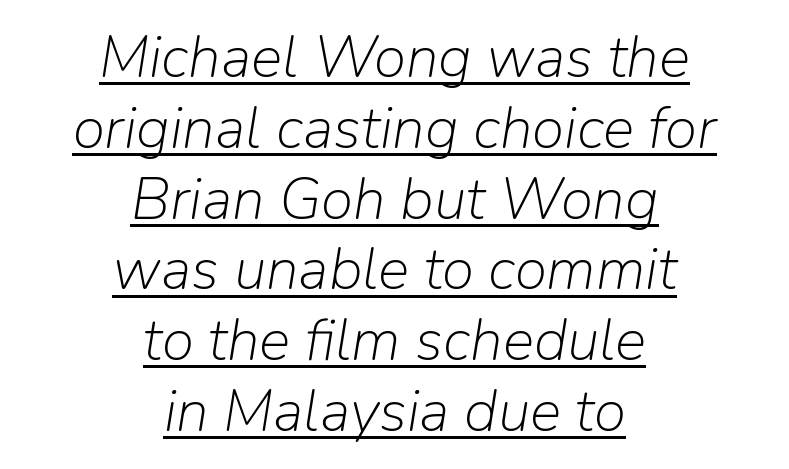
{"italic": "yes", "lean": "right", "slant_degrees": 9, "bold": "no", "weight": "light", "width": "normal", "stroke_contrast": "low", "x_height": "medium", "monospaced": "no", "underline": "yes", "align": "center", "line_spacing_ratio": 1.2, "letter_spacing": "normal", "letter_spacing_em": 0.0, "glyph_px": 59}
